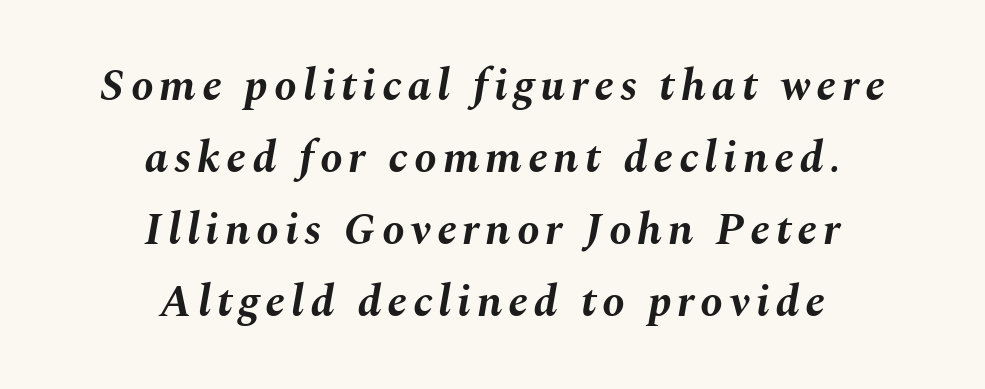
{"italic": "yes", "lean": "right", "slant_degrees": 10, "bold": "yes", "weight": "bold", "width": "normal", "stroke_contrast": "medium", "x_height": "medium", "monospaced": "no", "underline": "no", "align": "center", "line_spacing": "normal", "line_spacing_ratio": 1.6, "glyph_px": 45}
